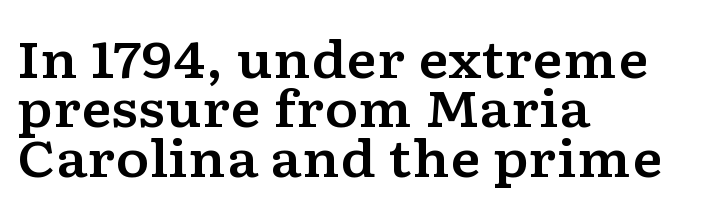
You could not count columns in this text — the font is proportionally spaced. Just letters on the line, the space beneath them empty. Interline gaps are noticeably narrow in this sample. Is the letter spacing exaggerated? No — it looks like the ordinary default. Unlike a clean sans, this face finishes its strokes with serifs. Horizontally, the lines are justified to the leading edge only.
